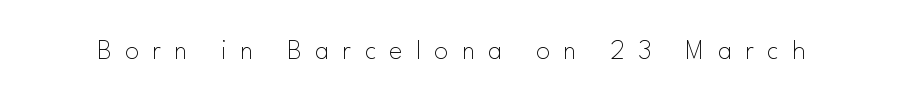
Q: Is the text bold? A: No.
Q: Is the text italic (slanted)? A: No, it is upright.
Q: Is the typeface a serif or a sans-serif typeface? A: Sans-serif.
Q: Is the text underlined? A: No.
Q: Is the spacing between letters normal or unusually wide? A: Unusually wide.
Q: Width (condensed, normal, or wide)? A: Normal.
Q: Stroke contrast? A: Low.
Q: x-height? A: Small.
Q: Monospaced? A: No.
